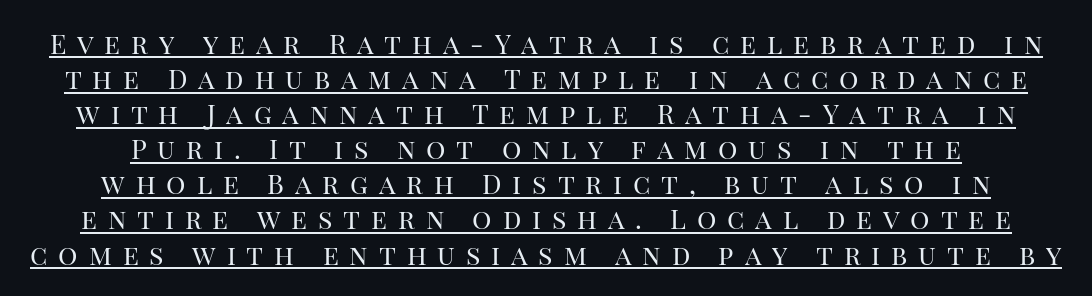
{"italic": "no", "bold": "no", "underline": "yes", "line_spacing": "normal", "line_spacing_ratio": 1.3, "letter_spacing": "wide", "letter_spacing_em": 0.4, "glyph_px": 27}
